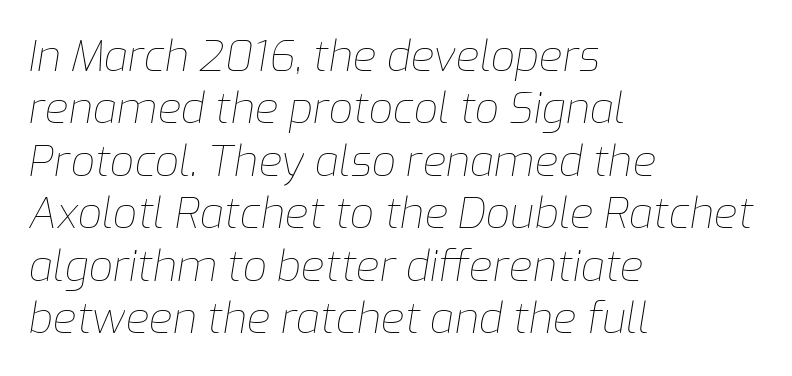
A typesetter would call this proportional, since set widths differ per character. This sample uses an oblique cut, with every glyph tilted off the vertical. Is this a heavy cut? Hardly; it is regular or lighter. A classic flush-left, rag-right setting is used for this passage.
